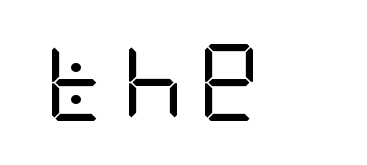
Q: Is the text bold? A: No.
Q: Is the text italic (slanted)? A: No, it is upright.
Q: Is the typeface a serif or a sans-serif typeface? A: Sans-serif.
Q: Is the text underlined? A: No.
Q: Width (condensed, normal, or wide)? A: Condensed.
Q: Stroke contrast? A: Low.
Q: x-height? A: Large.
